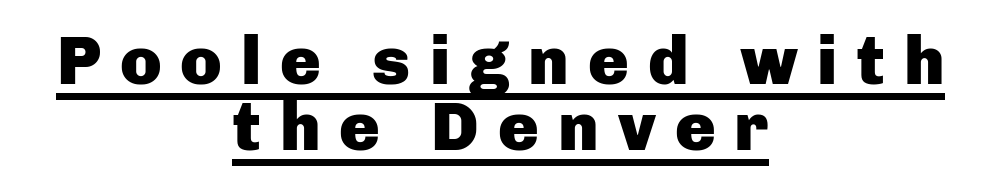
Q: Is the text bold? A: Yes.
Q: Is the text italic (slanted)? A: No, it is upright.
Q: Is the typeface a serif or a sans-serif typeface? A: Sans-serif.
Q: Is the text underlined? A: Yes.
Q: How is the paragraph aligned? A: Centered.
Q: Is the spacing between letters normal or unusually wide? A: Unusually wide.
Q: Is the spacing between lines tight, normal or loose? A: Tight.
Q: Width (condensed, normal, or wide)? A: Normal.
Q: Stroke contrast? A: Low.
Q: x-height? A: Medium.
Q: Monospaced? A: No.
